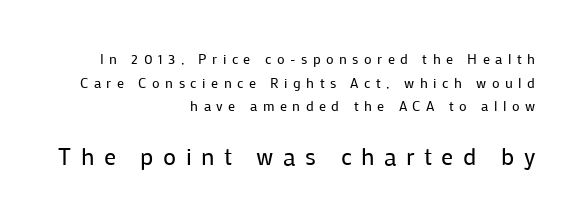
Which margin do the lines hug? The right one — the left edge is uneven. There is plenty of visible air inserted between adjacent glyphs. Italic: no, the glyphs are upright roman. The emphasis by scale lands on block number two, below.
